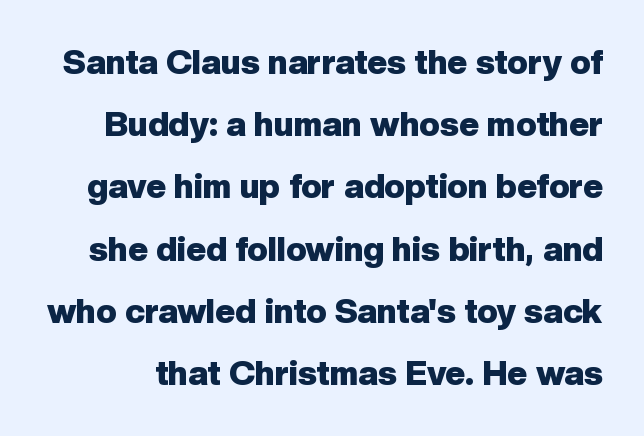
Q: Is the text bold? A: Yes.
Q: Is the text italic (slanted)? A: No, it is upright.
Q: Is the typeface a serif or a sans-serif typeface? A: Sans-serif.
Q: Is the text underlined? A: No.
Q: Is the spacing between letters normal or unusually wide? A: Normal.
Q: Width (condensed, normal, or wide)? A: Normal.
Q: Stroke contrast? A: Low.
Q: x-height? A: Medium.
Q: Monospaced? A: No.
